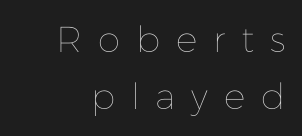
{"italic": "no", "bold": "no", "weight": "thin", "width": "normal", "stroke_contrast": "low", "x_height": "medium", "monospaced": "no", "underline": "no", "line_spacing": "normal", "line_spacing_ratio": 1.58, "letter_spacing": "wide", "letter_spacing_em": 0.44, "glyph_px": 36}
